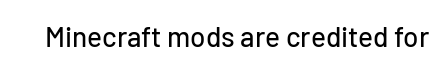
{"serif": "no", "italic": "no", "width": "normal", "stroke_contrast": "low", "x_height": "medium", "monospaced": "no", "underline": "no", "letter_spacing": "normal", "letter_spacing_em": 0.0, "glyph_px": 28}
